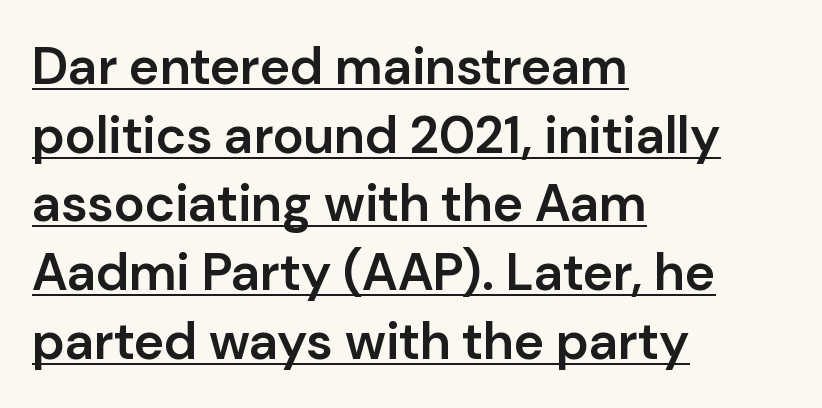
These lines keep a tight, regular rhythm from letter to letter. The letters are semibold — heavier than regular but short of a full bold. Quick note: underline on. To sum up the face: it is a sans, with no serifs. A student would call this left alignment; a typographer would say flush left, rag right. Do the characters align in a grid? No, the font is proportional.
